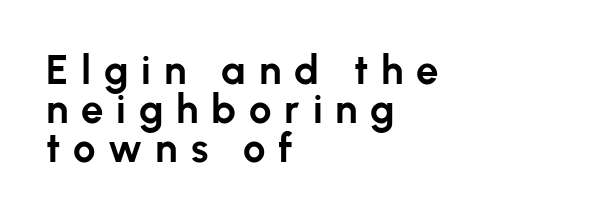
The image shows 40 px bold sans-serif type, upright; set left-aligned, tight line spacing (0.98x), unusually wide letter spacing (+0.32 em), not underlined; low stroke contrast and a medium x-height.
